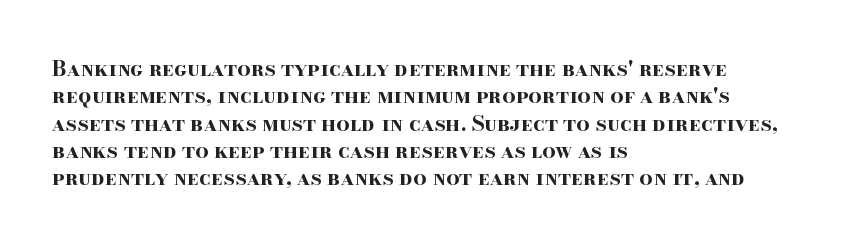
{"italic": "no", "bold": "yes", "underline": "no", "align": "left", "line_spacing": "normal", "line_spacing_ratio": 1.3, "letter_spacing": "normal", "letter_spacing_em": 0.0, "glyph_px": 21}
